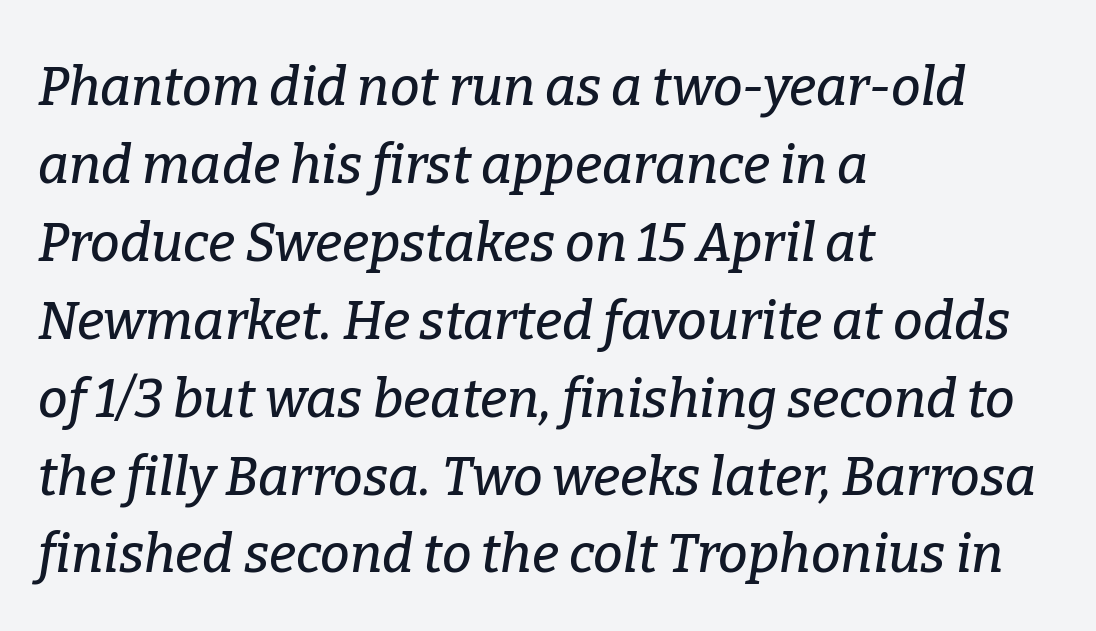
The image shows 53 px serif type, italic (leaning right); set left-aligned, normal line spacing (1.47x), normal letter spacing, not underlined; low stroke contrast and a medium x-height.
